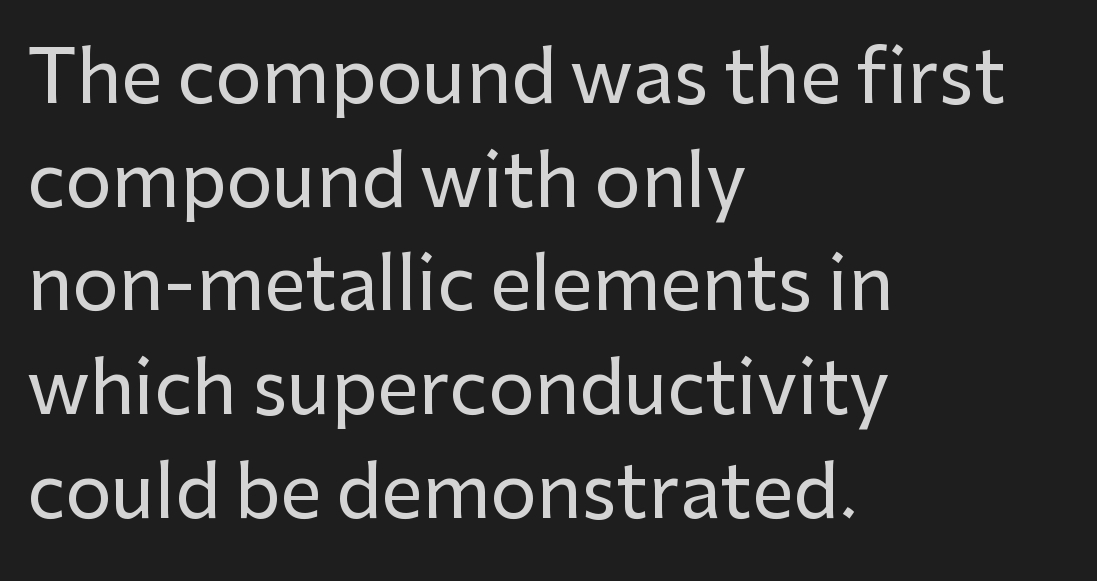
The image shows 73 px sans-serif type, upright; set left-aligned, normal line spacing (1.42x), normal letter spacing, not underlined; low stroke contrast and a medium x-height.
